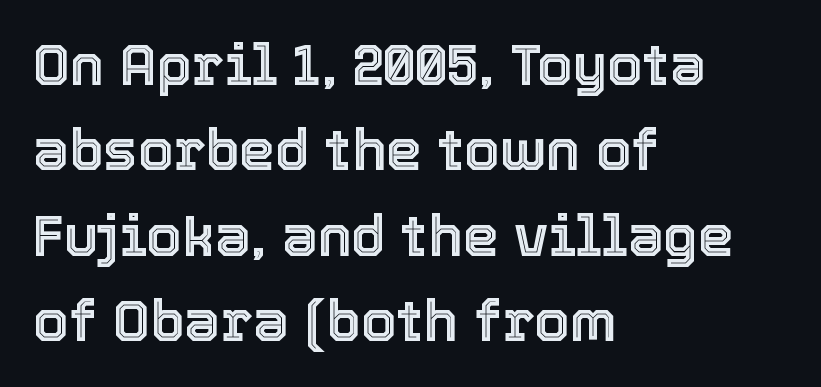
The image shows 57 px text type, upright; set left-aligned, normal line spacing (1.5x), normal letter spacing, not underlined; a medium x-height.
